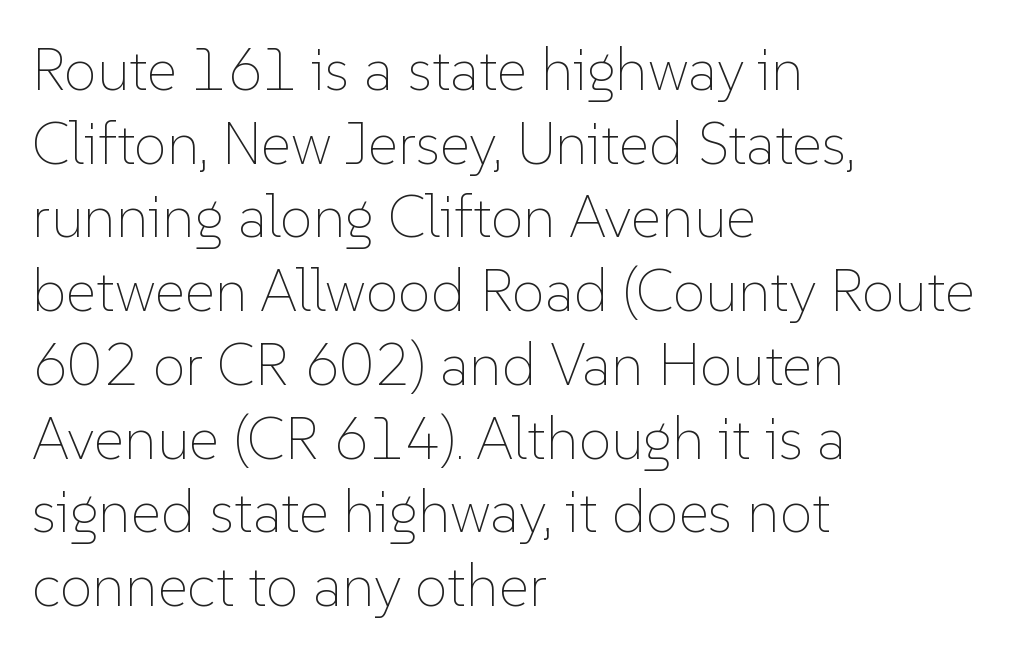
{"italic": "no", "bold": "no", "weight": "thin", "width": "normal", "stroke_contrast": "low", "x_height": "medium", "monospaced": "no", "underline": "no", "align": "left", "line_spacing": "normal", "line_spacing_ratio": 1.25, "letter_spacing": "normal", "letter_spacing_em": 0.0, "glyph_px": 59}
